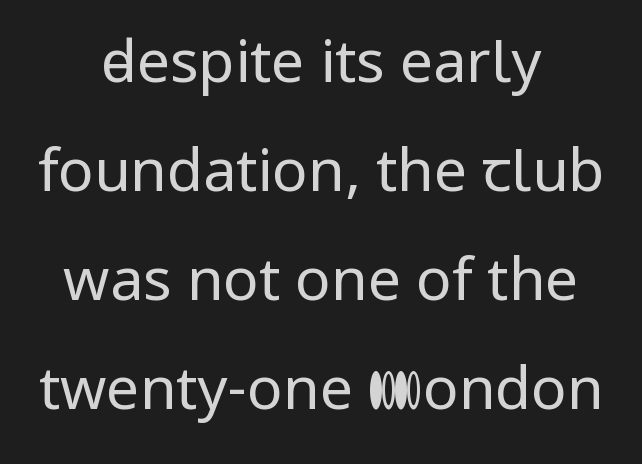
Glance below the letters and you will spot only blank space. The line texture is even and compact thanks to regular tracking. Stem width sits at or under what a default text font uses. The rag falls on both sides of this text block equally. Observe the absence of serifs on each vertical stroke in this sample. No italicization has been applied; the sample stays upright.
